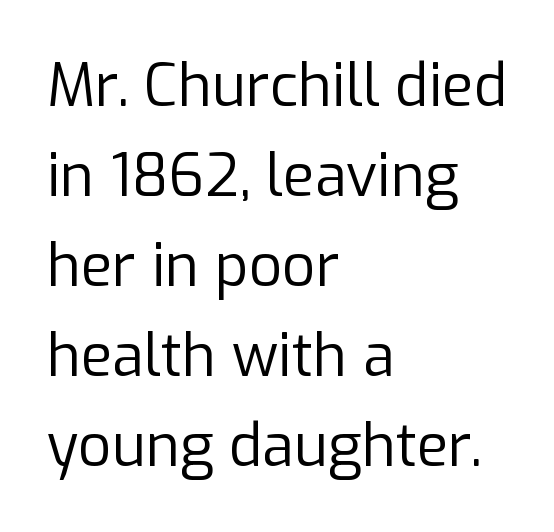
The image shows 58 px regular-weight sans-serif type, upright; set left-aligned, normal line spacing (1.55x), normal letter spacing, not underlined; low stroke contrast and a medium x-height.
